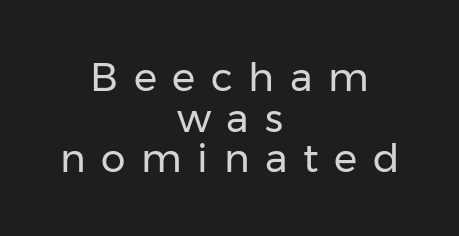
{"serif": "no", "italic": "no", "bold": "no", "weight": "regular", "width": "normal", "stroke_contrast": "low", "x_height": "medium", "monospaced": "no", "underline": "no", "align": "center", "line_spacing": "tight", "line_spacing_ratio": 1.04, "letter_spacing": "wide", "letter_spacing_em": 0.4, "glyph_px": 39}
